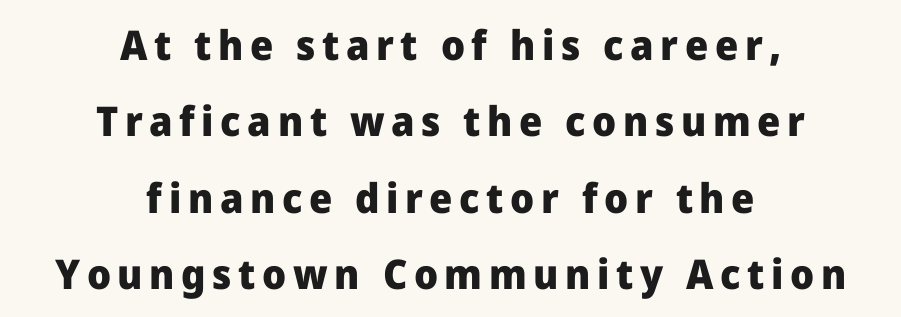
The image shows 41 px heavy sans-serif type, upright; set centered, line spacing 1.86x, not underlined; low stroke contrast and a medium x-height.
